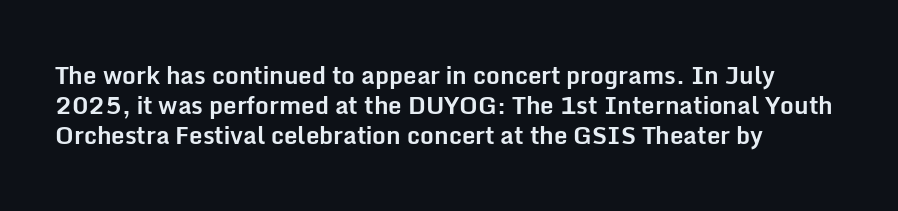
{"italic": "no", "bold": "yes", "underline": "no", "align": "left", "line_spacing": "normal", "line_spacing_ratio": 1.26, "letter_spacing": "normal", "letter_spacing_em": 0.0, "glyph_px": 24}
